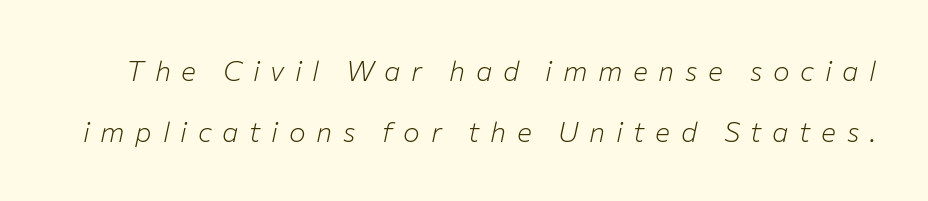
{"italic": "yes", "lean": "right", "slant_degrees": 12, "bold": "no", "weight": "light", "width": "normal", "stroke_contrast": "low", "x_height": "medium", "monospaced": "no", "underline": "no", "line_spacing": "loose", "line_spacing_ratio": 2.19, "letter_spacing": "wide", "letter_spacing_em": 0.38, "glyph_px": 28}
